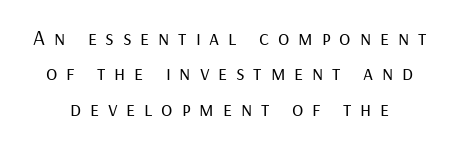
Spacing between characters has been opened up far beyond the box default. The strokes are not fattened; the text isn't bold. This is roman type, the default non-slanted kind. Evenly set lines give the paragraph a standard silhouette. Honestly, there is no underline to notice here at all.
